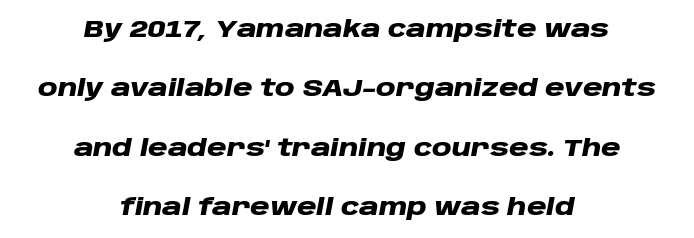
The gap between lines stays unmarked. A full-strength bold gives these letters their thick strokes. In CSS terms this would be text-align: center. Is the type slanted? Yes — the strokes lean at a clear angle. The face used here is rendered with its standard letterfit.
